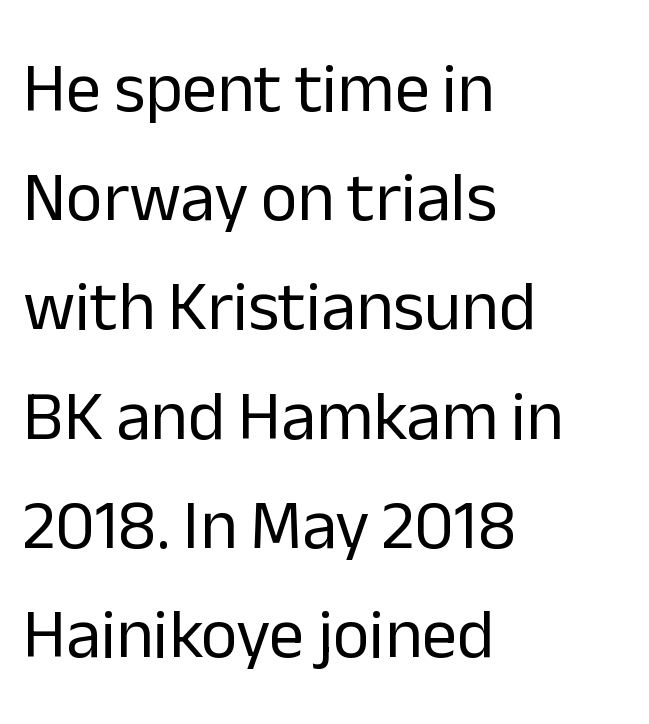
Q: Is the text bold? A: No.
Q: Is the text italic (slanted)? A: No, it is upright.
Q: Is the typeface a serif or a sans-serif typeface? A: Sans-serif.
Q: Is the text underlined? A: No.
Q: How is the paragraph aligned? A: Left-aligned.
Q: Is the spacing between letters normal or unusually wide? A: Normal.
Q: Is the spacing between lines tight, normal or loose? A: Normal.
Q: Width (condensed, normal, or wide)? A: Normal.
Q: Stroke contrast? A: Low.
Q: x-height? A: Medium.
Q: Monospaced? A: No.
